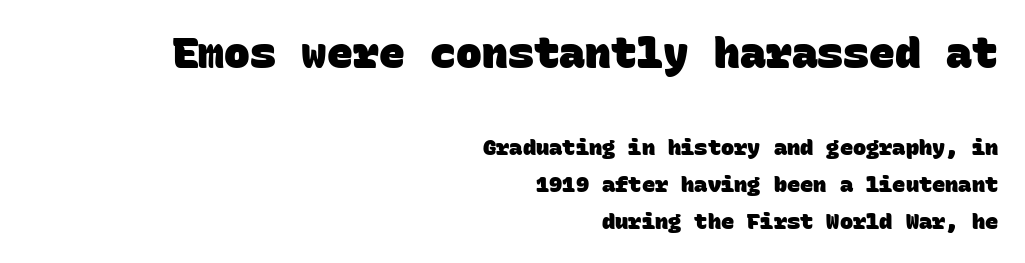
Q: Is the text bold? A: Yes.
Q: Is the typeface a serif or a sans-serif typeface? A: Sans-serif.
Q: Is the text underlined? A: No.
Q: How is the paragraph aligned? A: Right-aligned.
Q: Is the spacing between letters normal or unusually wide? A: Normal.
Q: Is the spacing between lines tight, normal or loose? A: Normal.
Q: Which block of text is set in a larger size, the first (top) or the second (bottom)? A: The first (top) one.
Q: Width (condensed, normal, or wide)? A: Normal.
Q: Stroke contrast? A: Low.
Q: x-height? A: Large.
Q: Monospaced? A: Yes.
